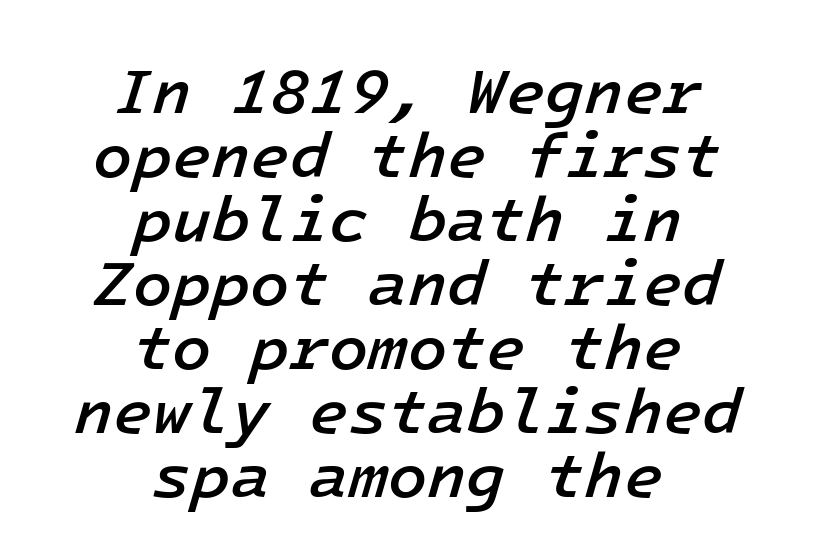
Vertically, the passage feels compressed, each row crowding the next. The horizontal fit of the characters is conventional and even. Italic? Definitely — the glyphs are oblique. A bit beefed up — I'd call it semibold rather than bold.
